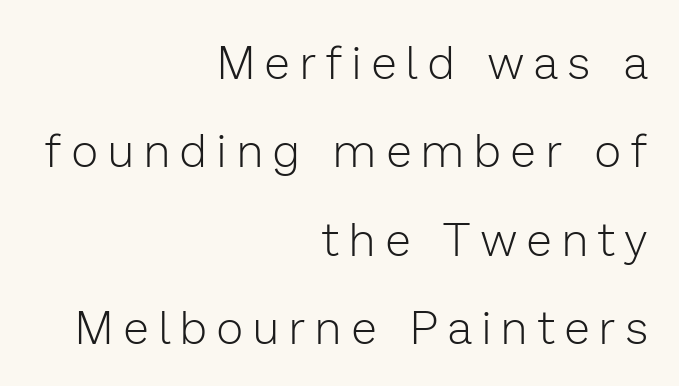
Q: Is the text bold? A: No.
Q: Is the text italic (slanted)? A: No, it is upright.
Q: Is the typeface a serif or a sans-serif typeface? A: Sans-serif.
Q: Is the text underlined? A: No.
Q: How is the paragraph aligned? A: Right-aligned.
Q: Is the spacing between letters normal or unusually wide? A: Unusually wide.
Q: Is the spacing between lines tight, normal or loose? A: Loose.
Q: Width (condensed, normal, or wide)? A: Normal.
Q: Stroke contrast? A: Low.
Q: x-height? A: Medium.
Q: Monospaced? A: No.
